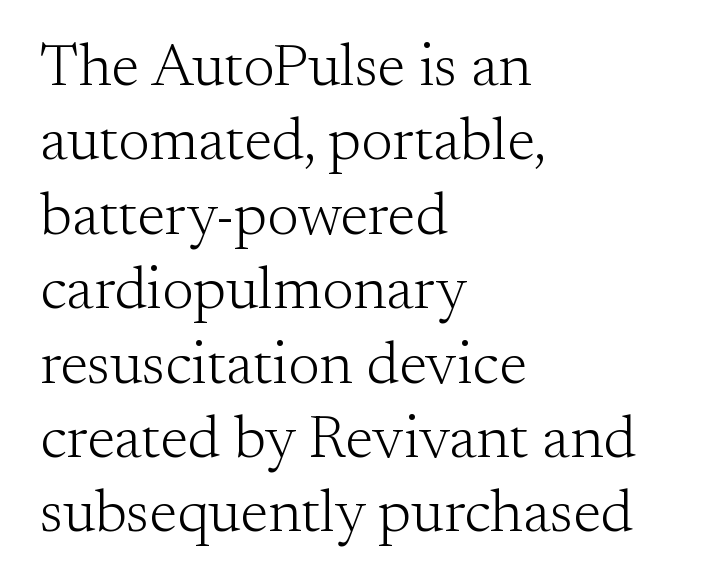
Each word holds together tightly as a unit, with standard inter-letter gaps. It's the straight-up-and-down kind of type. Each letter keeps its own natural width here, so spacing adapts to shape. Vertical stems look standard width or narrower in stroke. Type style note: has serifs.
